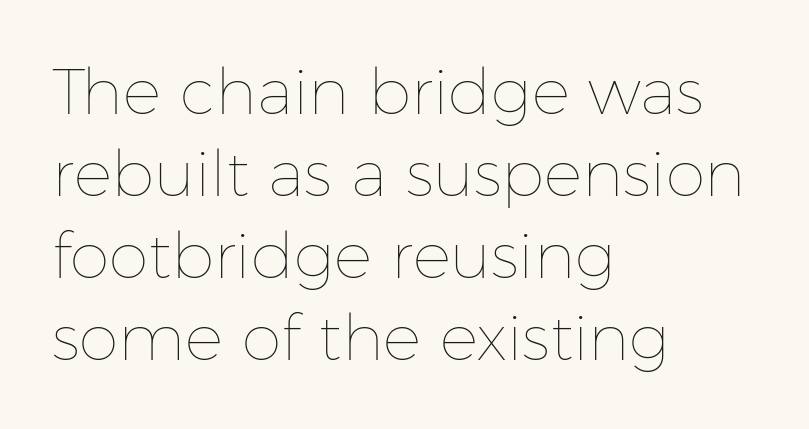
{"italic": "no", "bold": "no", "weight": "thin", "width": "normal", "stroke_contrast": "low", "x_height": "medium", "monospaced": "no", "underline": "no", "align": "left", "line_spacing": "normal", "line_spacing_ratio": 1.28, "letter_spacing": "normal", "letter_spacing_em": 0.0, "glyph_px": 64}
